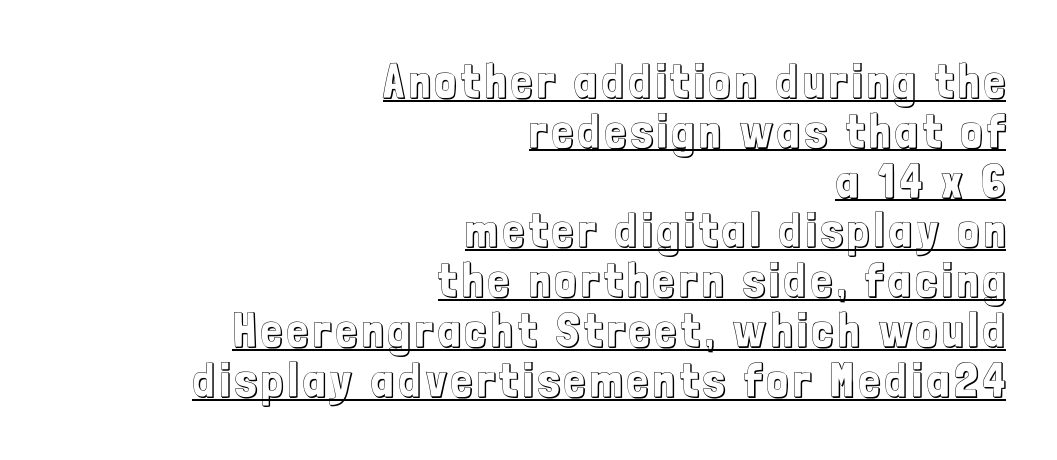
{"italic": "no", "width": "condensed", "x_height": "medium", "monospaced": "no", "underline": "yes", "align": "right", "line_spacing": "tight", "line_spacing_ratio": 1.06, "glyph_px": 47}
